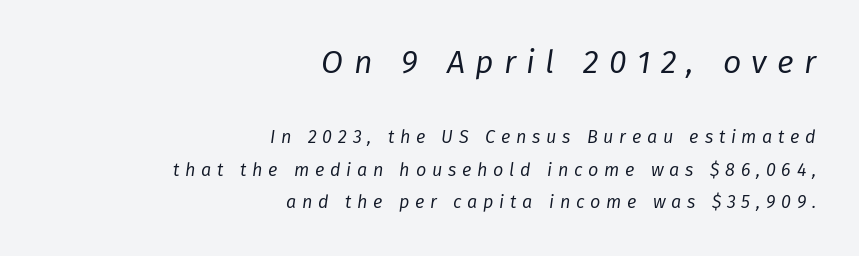
The image shows 32 px regular-weight type, italic (leaning right); set right-aligned, line spacing 1.8x, unusually wide letter spacing (+0.32 em), not underlined; the first (top) block is 1.78x larger; low stroke contrast and a medium x-height.
